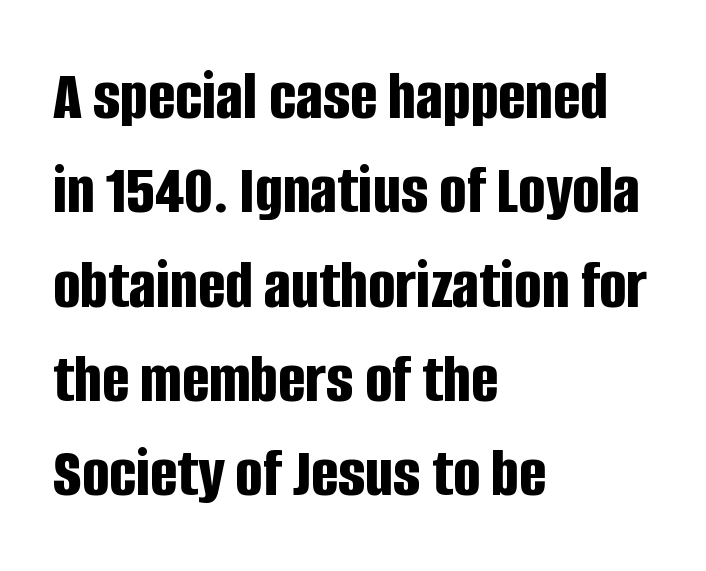
Vertical spacing — default. Rendered with straight, roman letterforms. The space beneath each line is pristine and unruled. Proportional: the letters do not fall into vertical columns. Letter spacing: default. Type style note: lacks serifs.
